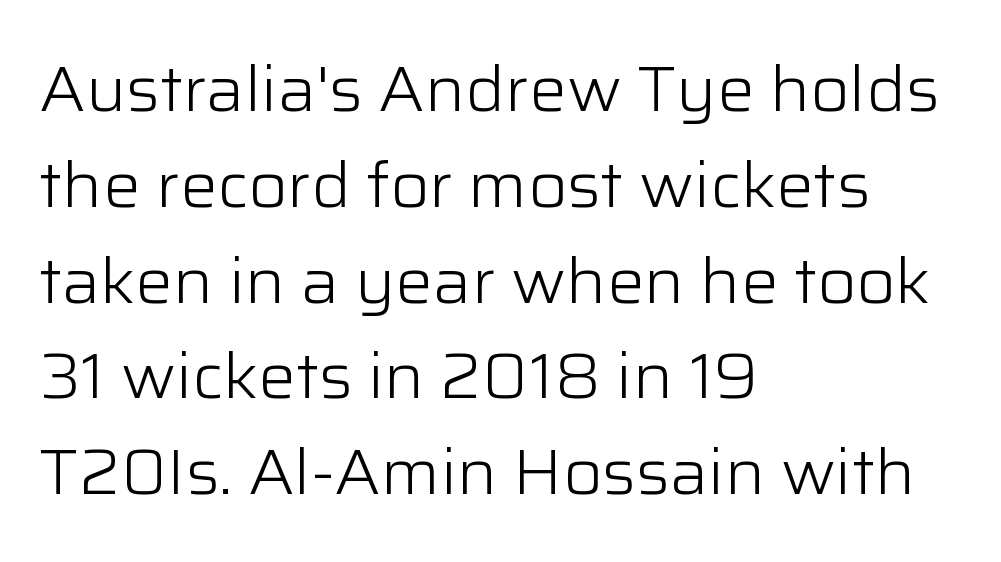
{"serif": "no", "italic": "no", "bold": "no", "weight": "light", "width": "normal", "stroke_contrast": "low", "x_height": "medium", "monospaced": "no", "underline": "no", "align": "left", "line_spacing": "normal", "line_spacing_ratio": 1.52, "letter_spacing": "normal", "letter_spacing_em": 0.0, "glyph_px": 63}
